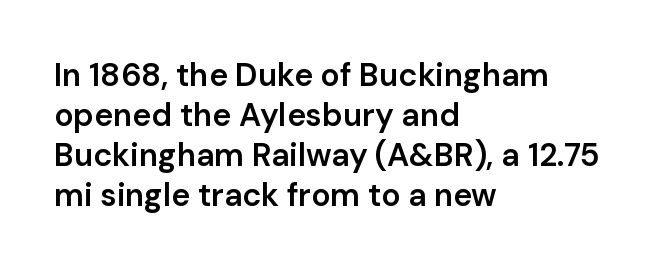
{"serif": "no", "italic": "no", "bold": "semi", "weight": "semibold", "width": "normal", "stroke_contrast": "low", "x_height": "medium", "monospaced": "no", "underline": "no", "align": "left", "line_spacing": "normal", "line_spacing_ratio": 1.25, "letter_spacing": "normal", "letter_spacing_em": 0.0, "glyph_px": 32}
